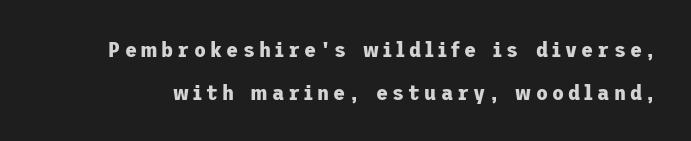
The letters are bold, with thick, heavy strokes. Beneath every word, the page is bare. A typesetter would mark this as roman, not italic. The vertical gap from one line to the next is large.
